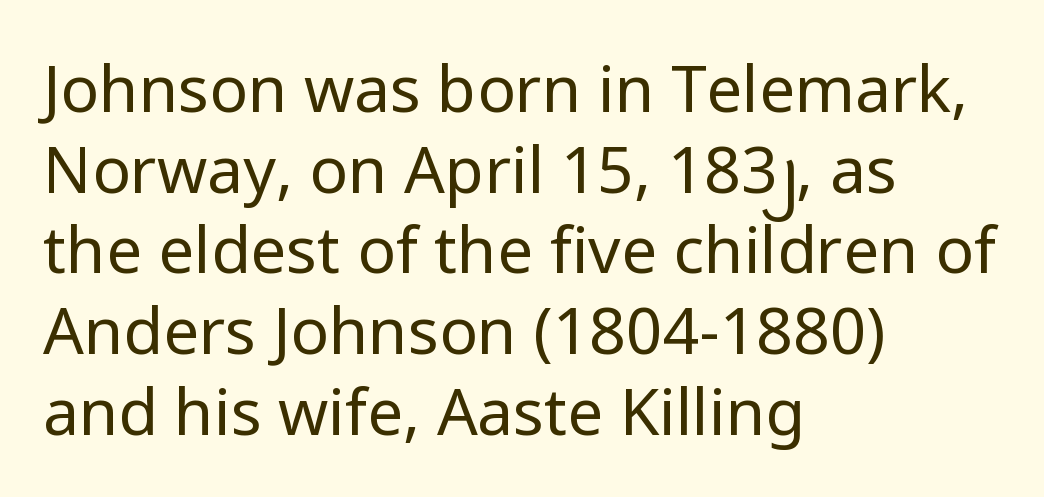
{"serif": "no", "italic": "no", "bold": "no", "weight": "regular", "width": "normal", "stroke_contrast": "low", "x_height": "medium", "monospaced": "no", "underline": "no", "align": "left", "line_spacing": "normal", "line_spacing_ratio": 1.26, "letter_spacing": "normal", "letter_spacing_em": 0.0, "glyph_px": 64}
